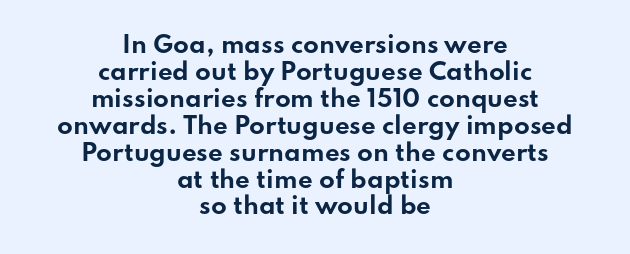
When letters stand straight like this, we call the style roman or upright. Is the letter spacing exaggerated? No — it looks like the ordinary default. Emphasis by weight is at full strength: bold. The words here are not underlined. Visually the block forms a symmetrical silhouette, jagged on both flanks.
